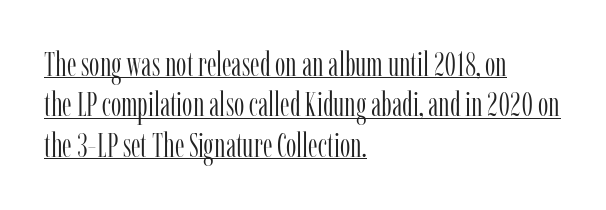
The image shows 33 px light, condensed serif type, upright; set left-aligned, line spacing 1.22x, normal letter spacing, underlined; low stroke contrast and a medium x-height.
